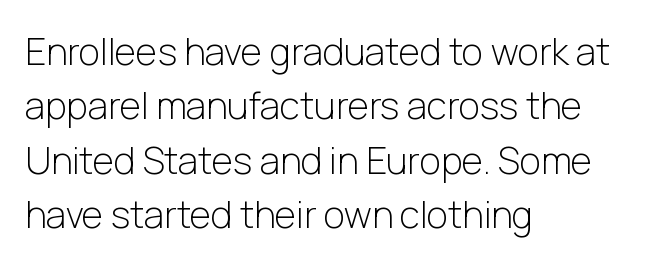
Q: Is the text bold? A: No.
Q: Is the text italic (slanted)? A: No, it is upright.
Q: Is the typeface a serif or a sans-serif typeface? A: Sans-serif.
Q: Is the text underlined? A: No.
Q: How is the paragraph aligned? A: Left-aligned.
Q: Is the spacing between letters normal or unusually wide? A: Normal.
Q: Is the spacing between lines tight, normal or loose? A: Normal.
Q: Width (condensed, normal, or wide)? A: Normal.
Q: Stroke contrast? A: Low.
Q: x-height? A: Medium.
Q: Monospaced? A: No.
